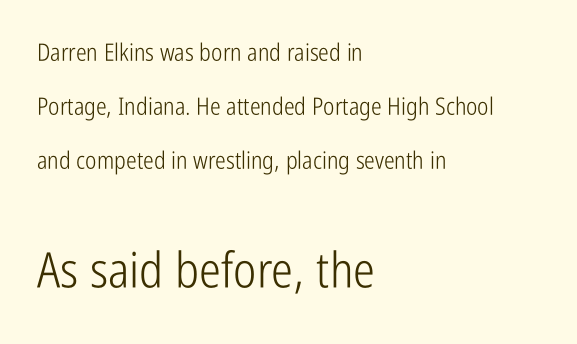
Letter spacing: default. Unlike italic type, these characters show no tilt at all. These lines are composed in type without serifs. Weight: regular or lighter. You get the small type first, then a jump to larger type. Rows of type keep a wide berth in the vertical direction.
